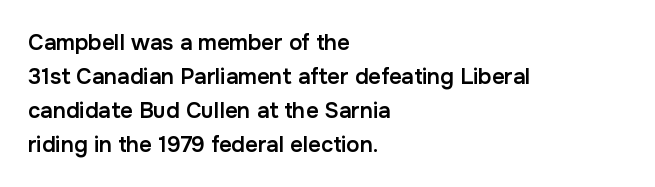
Notice how the stems are strictly vertical — no italics here. The passage shown has conventional tracking throughout. As a designer I'd log this as weight 600, semibold. Line beginnings align vertically; line endings do not.
